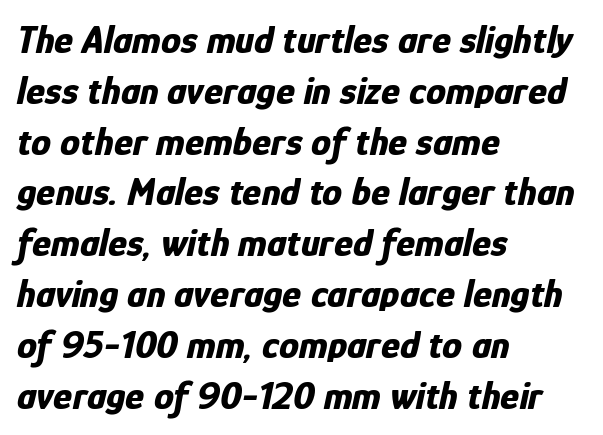
The image shows 40 px bold, condensed type, italic (leaning right); set left-aligned, normal line spacing (1.27x), normal letter spacing, not underlined; low stroke contrast and a medium x-height.
